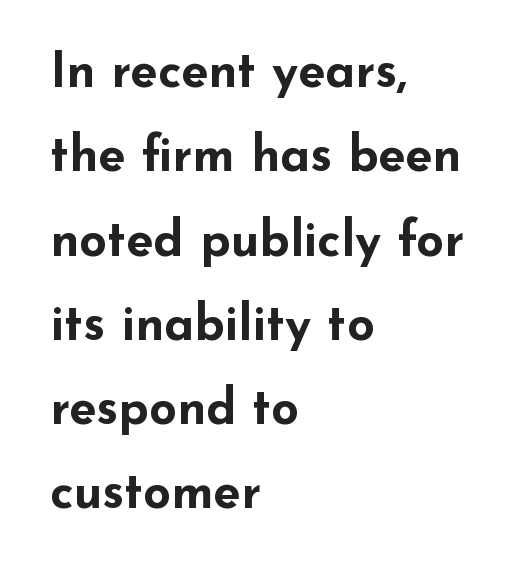
Q: Is the text bold? A: Yes.
Q: Is the text italic (slanted)? A: No, it is upright.
Q: Is the typeface a serif or a sans-serif typeface? A: Sans-serif.
Q: Is the text underlined? A: No.
Q: How is the paragraph aligned? A: Left-aligned.
Q: Is the spacing between letters normal or unusually wide? A: Normal.
Q: Width (condensed, normal, or wide)? A: Wide.
Q: Stroke contrast? A: Low.
Q: x-height? A: Small.
Q: Monospaced? A: No.
